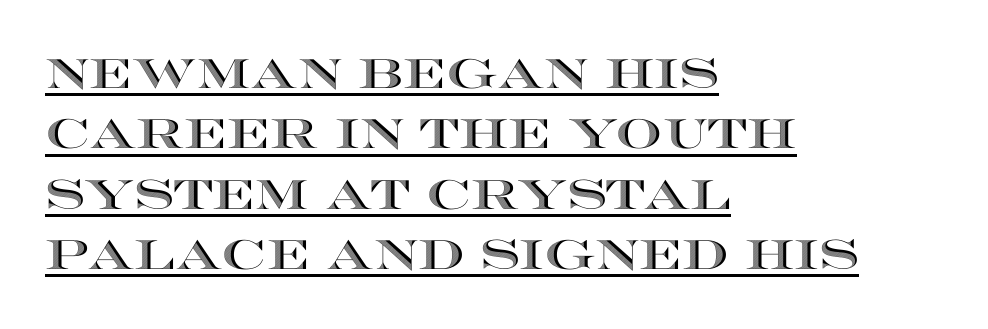
The image shows 41 px wide type, upright; set left-aligned, normal line spacing (1.47x), normal letter spacing, underlined; a large x-height.
